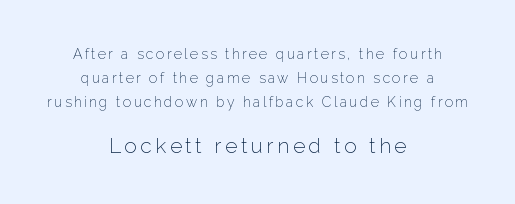
The image shows 21 px text type, upright; set centered, normal line spacing (1.7x), not underlined; the second (bottom) block is 1.5x larger.
